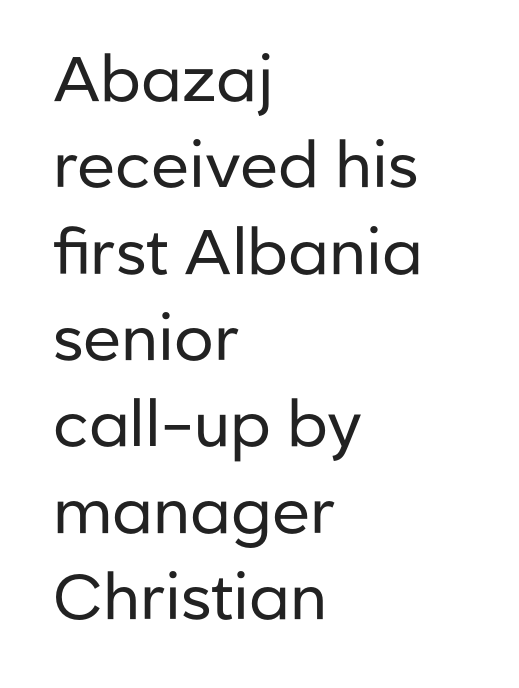
The image shows 63 px regular-weight sans-serif type, upright; set left-aligned, normal line spacing (1.37x), normal letter spacing, not underlined; low stroke contrast and a medium x-height.
